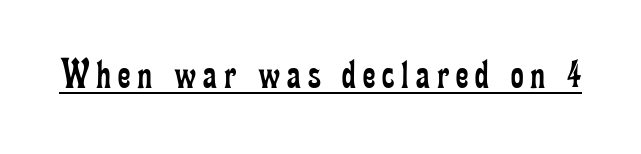
Q: Is the text bold? A: No.
Q: Is the text italic (slanted)? A: No, it is upright.
Q: Is the typeface a serif or a sans-serif typeface? A: Serif.
Q: Is the text underlined? A: Yes.
Q: Width (condensed, normal, or wide)? A: Condensed.
Q: Stroke contrast? A: Low.
Q: x-height? A: Small.
Q: Monospaced? A: No.
